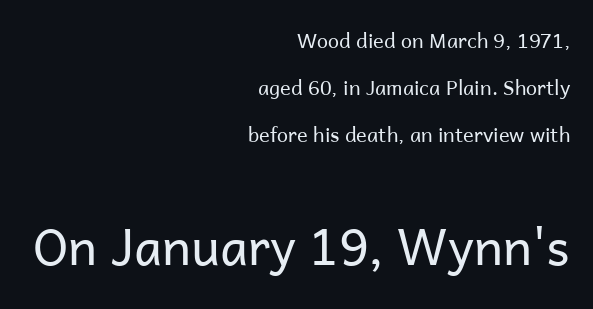
These lines are rendered in a variable-pitch font. Nothing heavy about these letters — not bold at all. In terms of letterspacing, this is plain default setting. A typesetter would mark this as roman, not italic. Larger block? The one below; the one above is distinctly smaller. Typeset ragged left — the right edge is the straight one.
